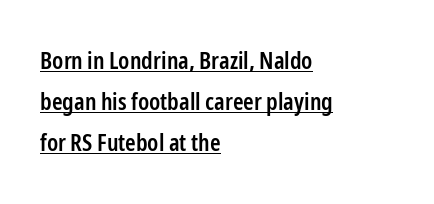
The image shows 24 px text type, upright; set left-aligned, line spacing 1.71x, normal letter spacing, underlined.
